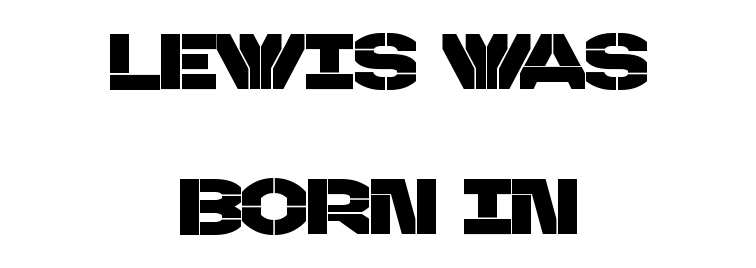
A typesetter would label this face a sans. The type is set solid horizontally, with unmodified tracking. Rule under the text: the space is simply empty. The paragraph shown floats in the horizontal middle. The face used here is proportionally spaced, like ordinary book or web type.
